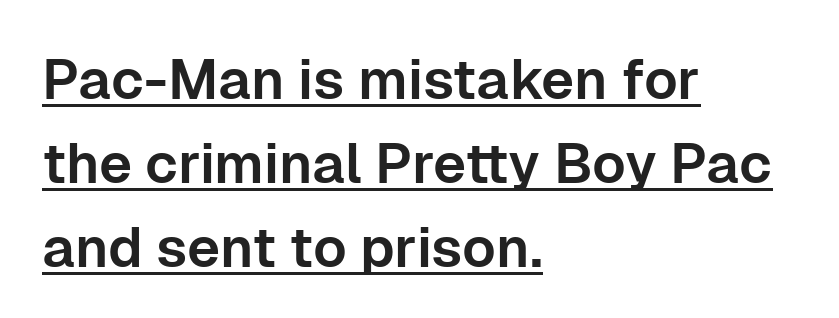
The image shows 56 px sans-serif type, upright; set left-aligned, normal line spacing (1.5x), normal letter spacing, underlined; low stroke contrast and a medium x-height.
